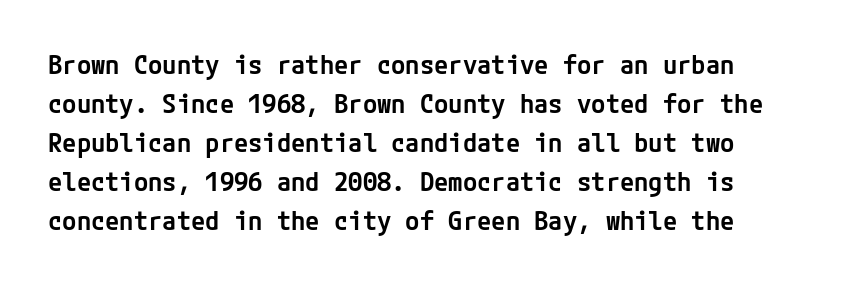
{"italic": "no", "bold": "semi", "underline": "no", "line_spacing": "normal", "line_spacing_ratio": 1.5, "letter_spacing": "normal", "letter_spacing_em": 0.0, "glyph_px": 26}
